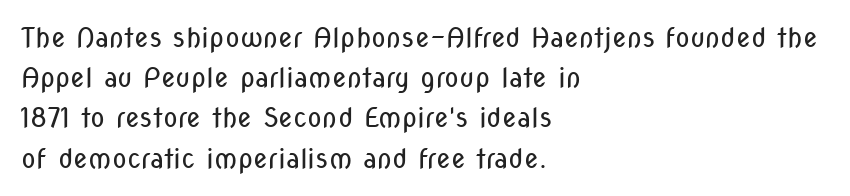
The paragraph shown leans on its left margin. Has an underline been added? It has not. The font's upright variant was chosen for this text. The cut favours lightness, reaching ordinary text weight at its darkest.
